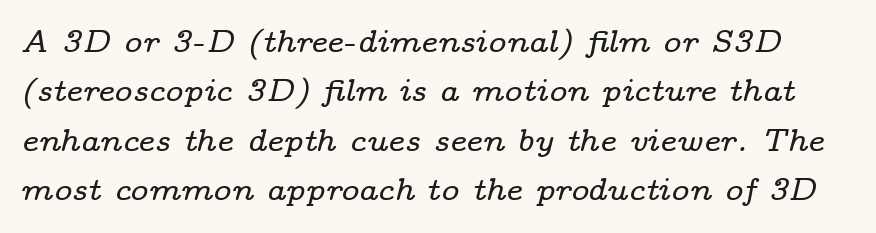
The image shows 31 px wide serif type, italic (leaning right); set normal line spacing (1.59x), normal letter spacing, not underlined; low stroke contrast and a medium x-height.
